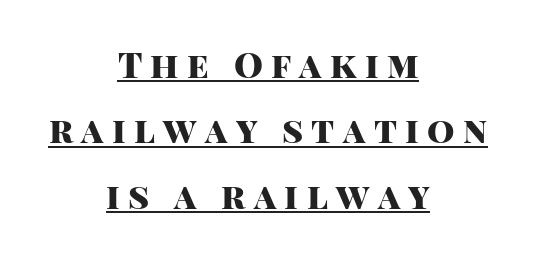
The image shows 35 px heavy sans-serif type, upright; set centered, line spacing 1.87x, unusually wide letter spacing (+0.24 em), underlined; high stroke contrast and a large x-height.
